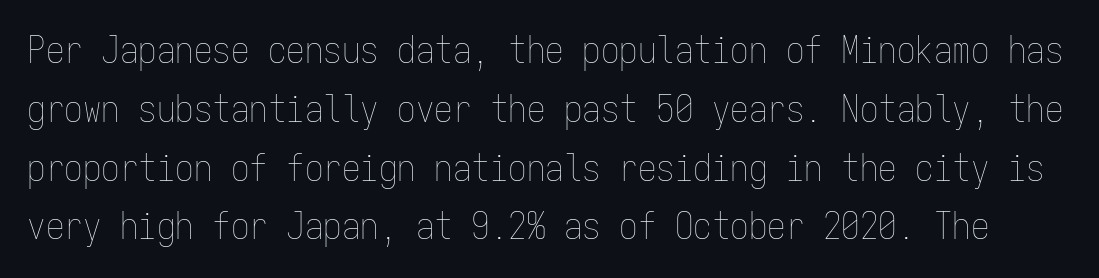
The passage shown is not underscored anywhere. Is the stroke heavy? The answer is a plain regular-or-lighter. Letter spacing: default. Spacing verdict: monospaced, one width for all characters. The specimen reads as upright at a glance. The designer left line spacing at the default.
